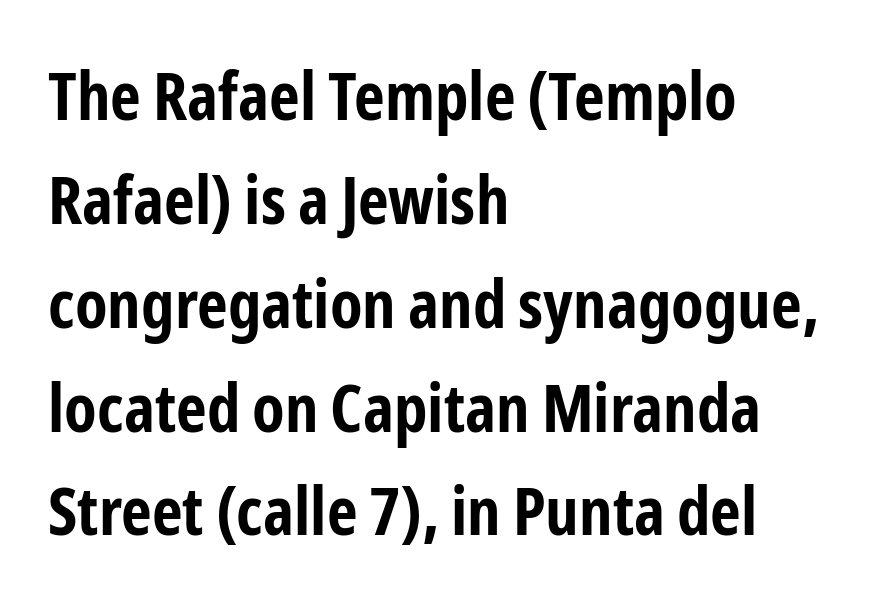
The image shows 67 px bold, condensed sans-serif type, upright; set left-aligned, normal line spacing (1.55x), normal letter spacing, not underlined; low stroke contrast and a medium x-height.
